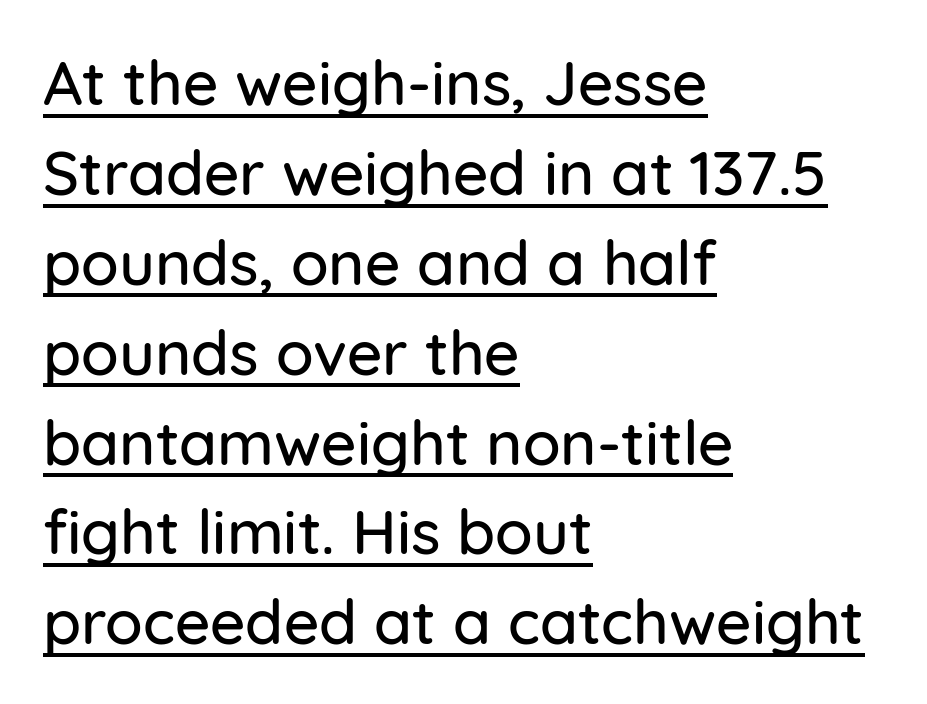
{"serif": "no", "italic": "no", "width": "normal", "stroke_contrast": "low", "x_height": "medium", "monospaced": "no", "underline": "yes", "align": "left", "line_spacing": "normal", "line_spacing_ratio": 1.45, "letter_spacing": "normal", "letter_spacing_em": 0.0, "glyph_px": 62}
